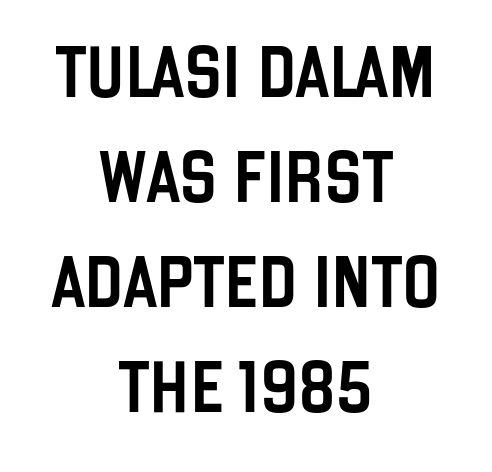
The image shows 51 px condensed sans-serif type, upright; set centered, loose line spacing (2.06x), normal letter spacing, not underlined; low stroke contrast and a large x-height.
